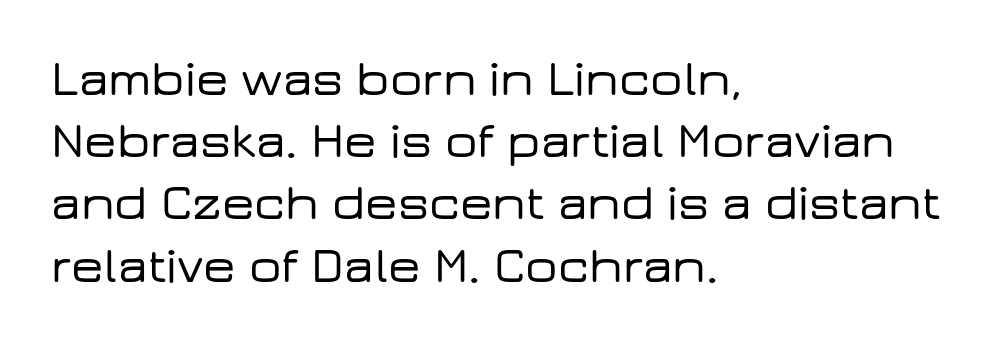
A student would call this left alignment; a typographer would say flush left, rag right. You could not count columns in this text — the font is proportionally spaced. Bare-footed words on every line. In terms of letterspacing, this is plain default setting. The lettering stays uniformly vertical, giving the passage a roman look. In terms of letterform style, serifs are entirely absent.
